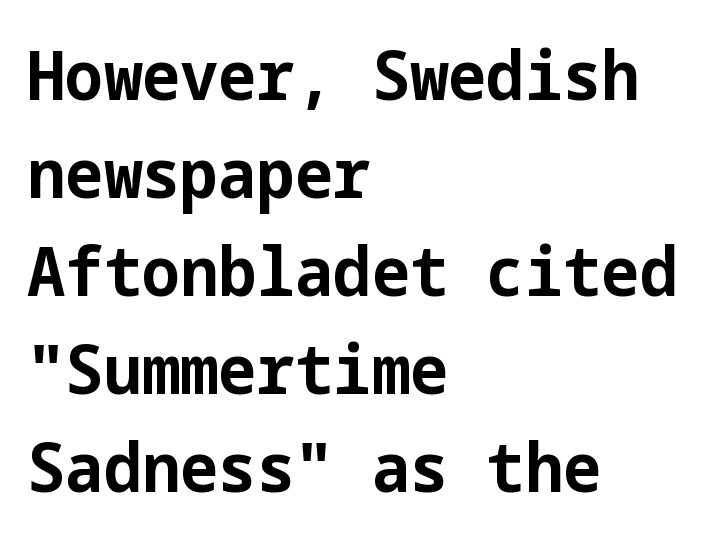
The image shows 68 px bold sans-serif type, upright; set left-aligned, normal line spacing (1.44x), normal letter spacing, not underlined; low stroke contrast and a medium x-height.
